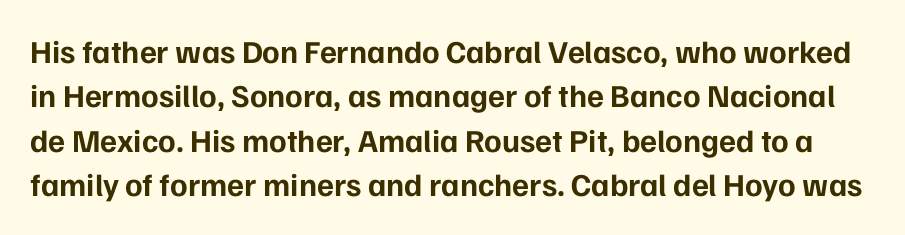
Q: Is the text bold? A: Yes.
Q: Is the text italic (slanted)? A: No, it is upright.
Q: Is the typeface a serif or a sans-serif typeface? A: Sans-serif.
Q: Is the text underlined? A: No.
Q: Is the spacing between letters normal or unusually wide? A: Normal.
Q: Is the spacing between lines tight, normal or loose? A: Normal.
Q: Width (condensed, normal, or wide)? A: Normal.
Q: Stroke contrast? A: Low.
Q: x-height? A: Medium.
Q: Monospaced? A: No.
